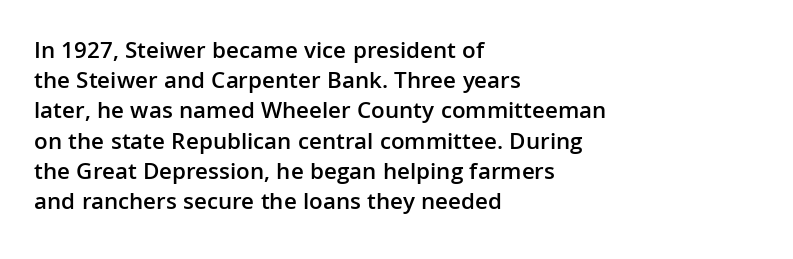
{"italic": "no", "bold": "semi", "underline": "no", "align": "left", "line_spacing": "normal", "line_spacing_ratio": 1.26, "letter_spacing": "normal", "letter_spacing_em": 0.0, "glyph_px": 24}
